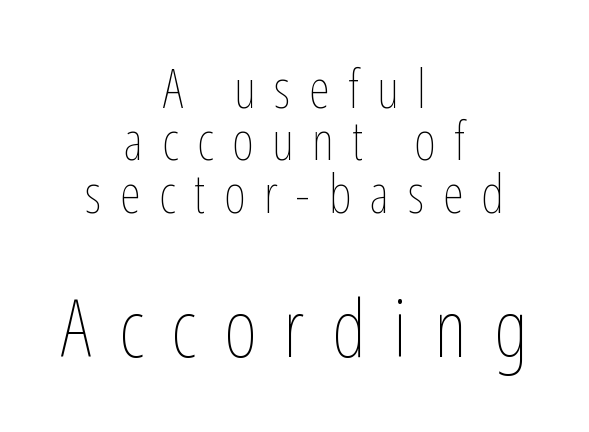
Looks like regular typesetting: each glyph gets only the width it needs. Stroke mass is kept to a normal reading level or below. Characters follow at a spacing far wider than the type designer built in. The letters stand straight up with perfectly vertical stems.
